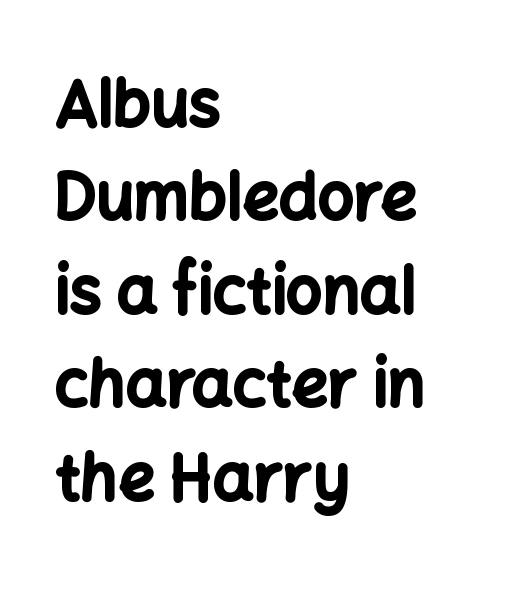
Q: Is the text bold? A: Yes.
Q: Is the text italic (slanted)? A: No, it is upright.
Q: Is the typeface a serif or a sans-serif typeface? A: Sans-serif.
Q: Is the text underlined? A: No.
Q: How is the paragraph aligned? A: Left-aligned.
Q: Is the spacing between letters normal or unusually wide? A: Normal.
Q: Is the spacing between lines tight, normal or loose? A: Normal.
Q: Width (condensed, normal, or wide)? A: Normal.
Q: Stroke contrast? A: Low.
Q: x-height? A: Medium.
Q: Monospaced? A: No.
